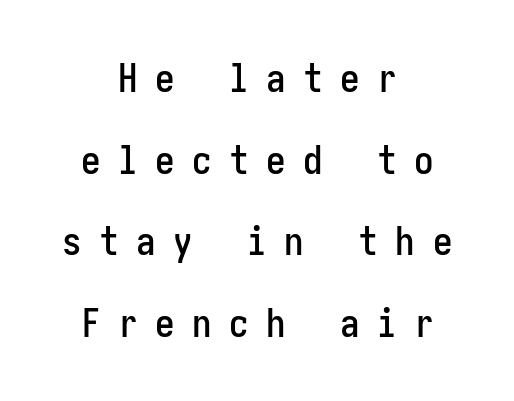
Q: Is the text italic (slanted)? A: No, it is upright.
Q: Is the typeface a serif or a sans-serif typeface? A: Sans-serif.
Q: Is the text underlined? A: No.
Q: How is the paragraph aligned? A: Centered.
Q: Is the spacing between letters normal or unusually wide? A: Unusually wide.
Q: Is the spacing between lines tight, normal or loose? A: Loose.
Q: Width (condensed, normal, or wide)? A: Condensed.
Q: Stroke contrast? A: Low.
Q: x-height? A: Medium.
